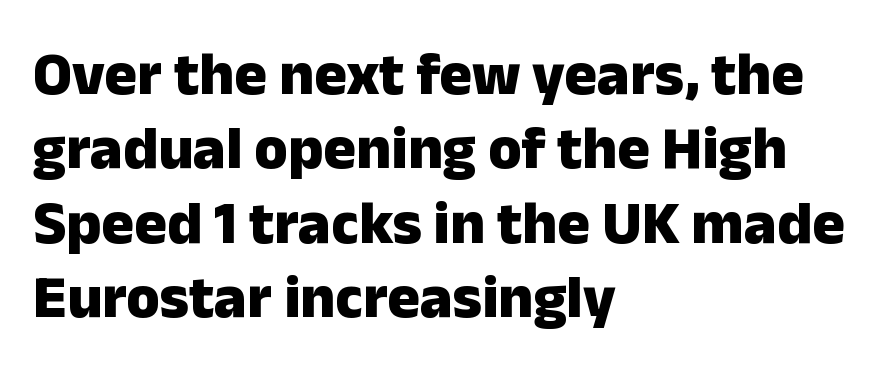
A typesetter would call this proportional, since set widths differ per character. Words appear dense and cohesive because spacing is normal. Is the block centered? No — it sits flush against the left margin. The axis of the letterforms is exactly vertical. The face used here is a sans, in the tradition of grotesques and geometrics.
